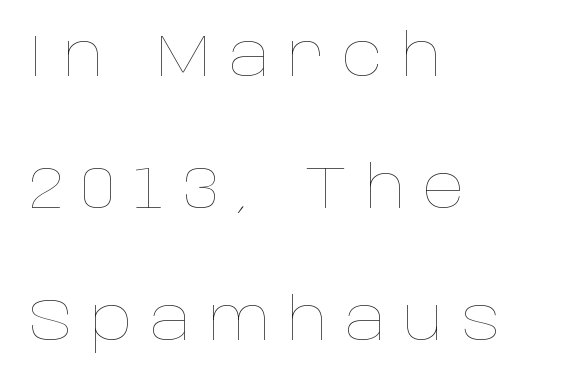
{"italic": "no", "bold": "no", "weight": "thin", "width": "normal", "stroke_contrast": "low", "x_height": "large", "monospaced": "no", "underline": "no", "align": "left", "line_spacing": "loose", "line_spacing_ratio": 2.24, "letter_spacing": "wide", "letter_spacing_em": 0.3, "glyph_px": 59}
